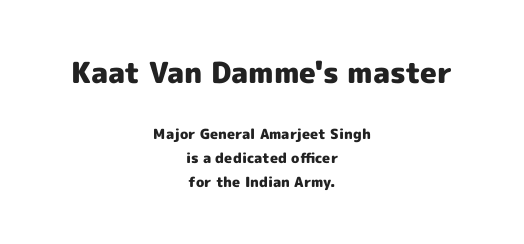
Heavy, bold letterforms. Varying glyph widths throughout — classic text-font behaviour. Descenders are the only things crossing below the line. The text was rendered using a sans face with plain stroke endings. Visually the block forms a symmetrical silhouette, jagged on both flanks.
